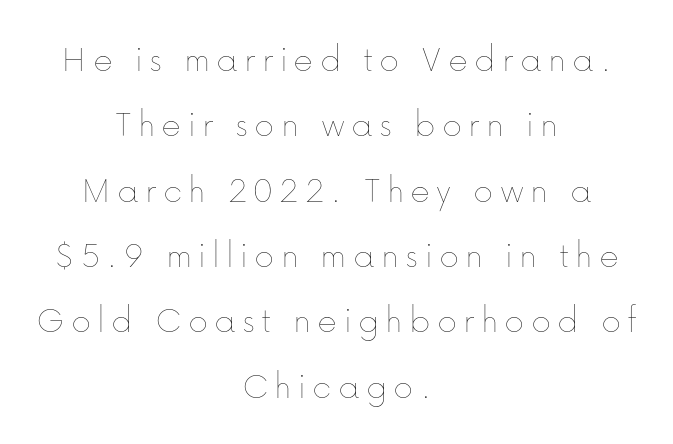
Q: Is the text bold? A: No.
Q: Is the text italic (slanted)? A: No, it is upright.
Q: Is the text underlined? A: No.
Q: How is the paragraph aligned? A: Centered.
Q: Width (condensed, normal, or wide)? A: Normal.
Q: Stroke contrast? A: Low.
Q: x-height? A: Medium.
Q: Monospaced? A: No.
